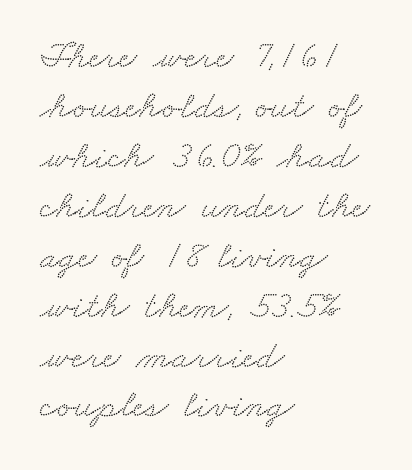
Q: Is the typeface a serif or a sans-serif typeface? A: Serif.
Q: Is the text underlined? A: No.
Q: How is the paragraph aligned? A: Left-aligned.
Q: Is the spacing between letters normal or unusually wide? A: Normal.
Q: Is the spacing between lines tight, normal or loose? A: Normal.
Q: Width (condensed, normal, or wide)? A: Wide.
Q: Stroke contrast? A: Low.
Q: x-height? A: Small.
Q: Monospaced? A: No.
